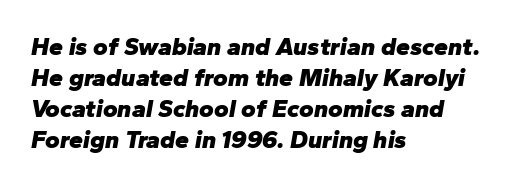
{"italic": "yes", "lean": "right", "slant_degrees": 10, "bold": "yes", "underline": "no", "align": "left", "line_spacing_ratio": 1.24, "letter_spacing": "normal", "letter_spacing_em": 0.0, "glyph_px": 25}
